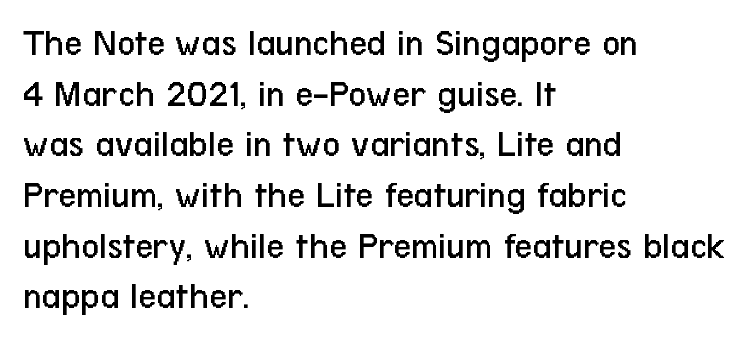
The image shows 39 px regular-weight, condensed sans-serif type, upright; set left-aligned, normal line spacing (1.3x), normal letter spacing, not underlined; low stroke contrast and a medium x-height.
